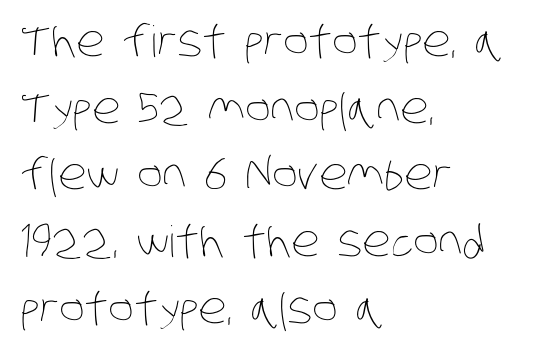
The font is comparable to plain body text, perhaps lighter. The leading is moderate, giving the passage an even texture. Clear beneath every line of the passage. Between one letter and the next there's only the usual sliver of space.
